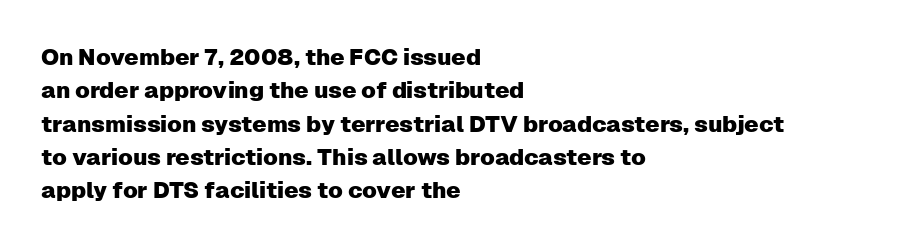
The image shows 23 px text type, upright; set left-aligned, normal line spacing (1.45x), normal letter spacing, not underlined.
